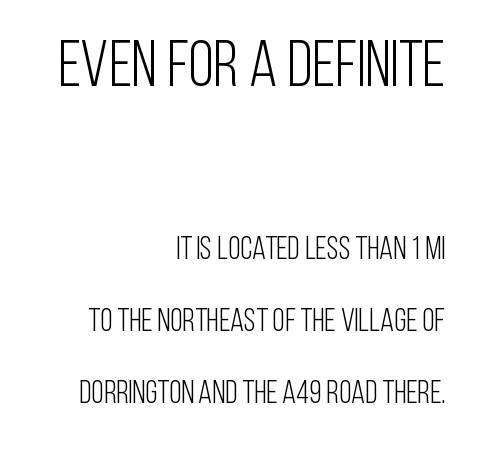
The image shows 65 px light, condensed sans-serif type, upright; set right-aligned, loose line spacing (2.25x), normal letter spacing, not underlined; the first (top) block is 2.03x larger; low stroke contrast and a large x-height.
